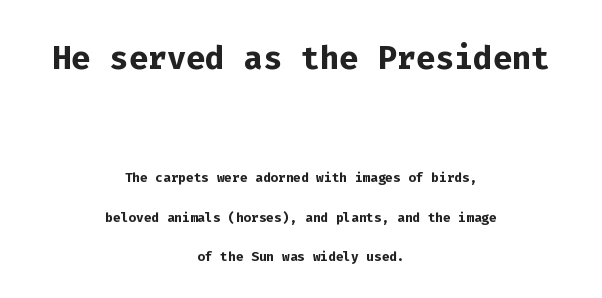
The image shows 45 px semibold sans-serif type, upright, monospaced; set centered, loose line spacing (2.2x), normal letter spacing, not underlined; the first (top) block is 2.5x larger; low stroke contrast and a medium x-height.
